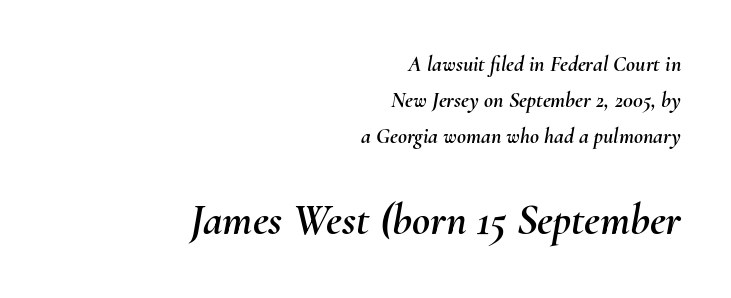
{"italic": "yes", "lean": "right", "slant_degrees": 10, "width": "normal", "stroke_contrast": "medium", "x_height": "small", "monospaced": "no", "underline": "no", "align": "right", "line_spacing": "normal", "line_spacing_ratio": 1.64, "letter_spacing": "normal", "letter_spacing_em": 0.0, "larger_block": "second", "size_ratio": 2.0, "glyph_px": 44}
